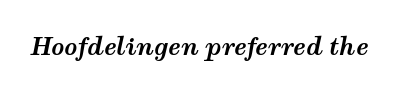
The image shows 23 px bold type, italic (leaning right); set normal letter spacing, not underlined.
